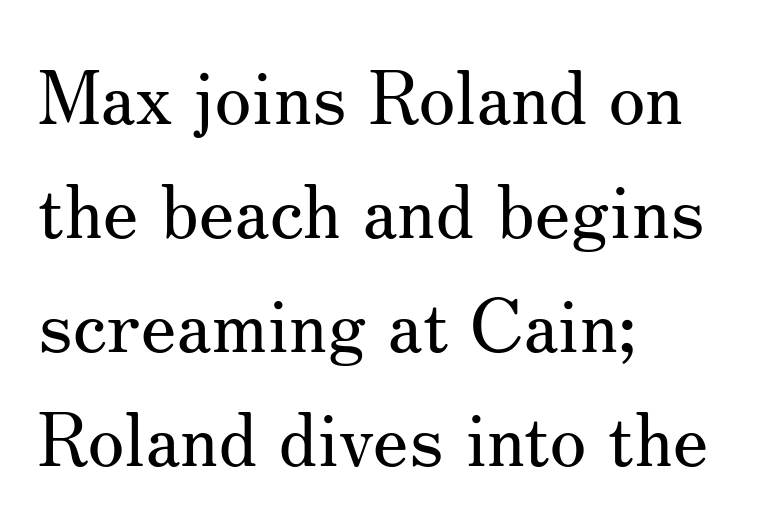
The type sits square on the baseline with zero lean. Think standard paragraph weight, or any step lighter than that. This sample has the flowing, uneven cadence of proportional lettering. A typesetter would call this zero additional tracking.
